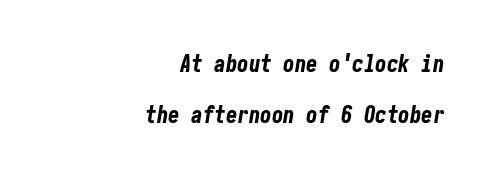
{"italic": "yes", "lean": "right", "slant_degrees": 10, "bold": "yes", "underline": "no", "align": "right", "line_spacing": "loose", "line_spacing_ratio": 2.2, "letter_spacing": "normal", "letter_spacing_em": 0.0, "glyph_px": 23}
